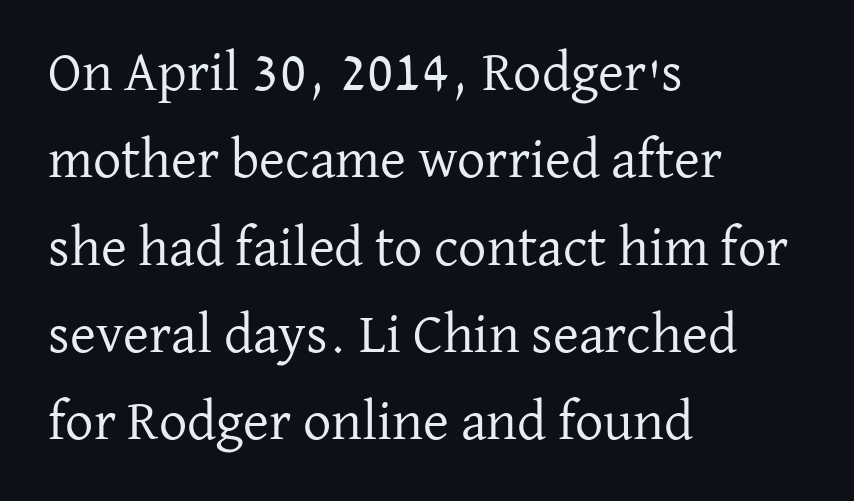
{"serif": "yes", "italic": "no", "bold": "no", "weight": "regular", "width": "normal", "stroke_contrast": "low", "x_height": "medium", "monospaced": "no", "underline": "no", "align": "left", "line_spacing": "normal", "line_spacing_ratio": 1.56, "letter_spacing": "normal", "letter_spacing_em": 0.0, "glyph_px": 56}
